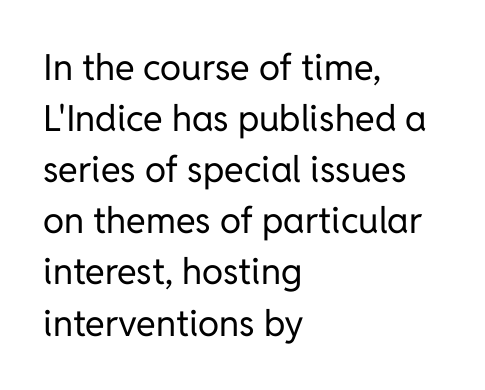
{"serif": "no", "italic": "no", "bold": "no", "weight": "regular", "width": "normal", "stroke_contrast": "low", "x_height": "medium", "monospaced": "no", "underline": "no", "align": "left", "line_spacing": "normal", "line_spacing_ratio": 1.42, "letter_spacing": "normal", "letter_spacing_em": 0.0, "glyph_px": 36}
